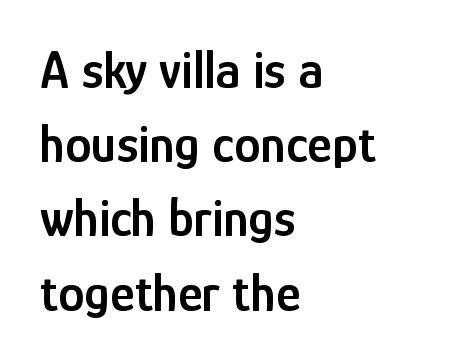
Q: Is the text bold? A: Semi-bold.
Q: Is the text italic (slanted)? A: No, it is upright.
Q: Is the typeface a serif or a sans-serif typeface? A: Sans-serif.
Q: Is the text underlined? A: No.
Q: How is the paragraph aligned? A: Left-aligned.
Q: Is the spacing between letters normal or unusually wide? A: Normal.
Q: Is the spacing between lines tight, normal or loose? A: Normal.
Q: Width (condensed, normal, or wide)? A: Condensed.
Q: Stroke contrast? A: Low.
Q: x-height? A: Medium.
Q: Monospaced? A: No.
